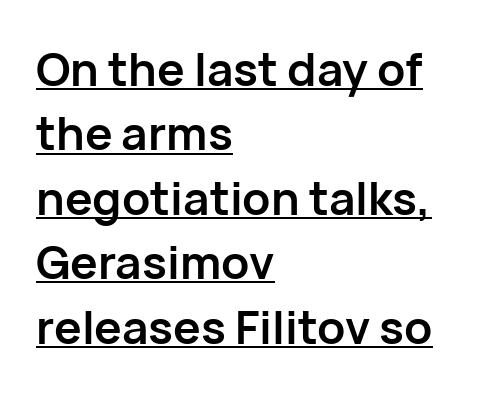
Leading: standard. A continuous stroke trails under the words, as in a hyperlink. Characters remain perfectly vertical along every line. This rendering employs a face without finishing strokes, i.e., a sans-serif. You could not count columns in this text — the font is proportionally spaced. Visually the block forms a straight wall on the left and a jagged coastline on the right.
